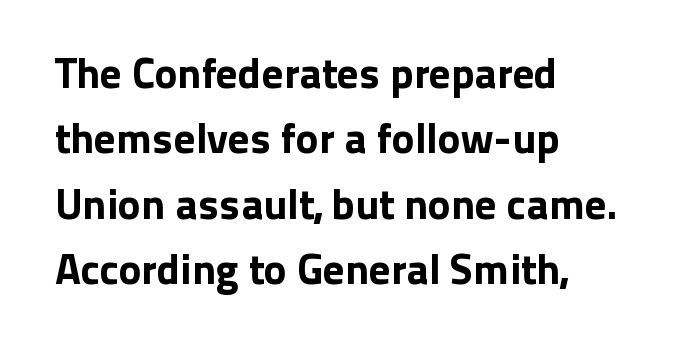
The image shows 43 px sans-serif type, upright; set left-aligned, normal line spacing (1.52x), normal letter spacing, not underlined; low stroke contrast and a medium x-height.
